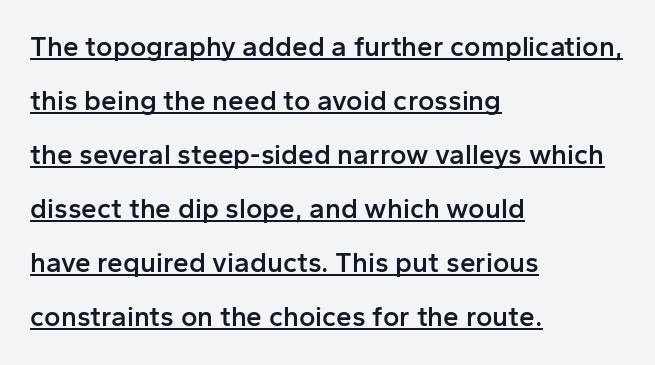
Q: Is the text bold? A: Semi-bold.
Q: Is the text italic (slanted)? A: No, it is upright.
Q: Is the typeface a serif or a sans-serif typeface? A: Sans-serif.
Q: Is the text underlined? A: Yes.
Q: How is the paragraph aligned? A: Left-aligned.
Q: Is the spacing between letters normal or unusually wide? A: Normal.
Q: Is the spacing between lines tight, normal or loose? A: Loose.
Q: Width (condensed, normal, or wide)? A: Normal.
Q: Stroke contrast? A: Low.
Q: x-height? A: Medium.
Q: Monospaced? A: No.
